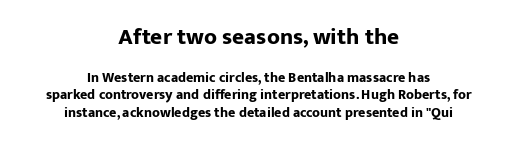
The image shows 23 px bold type, upright; set centered, normal line spacing (1.27x), normal letter spacing, not underlined; the first (top) block is 1.64x larger.
